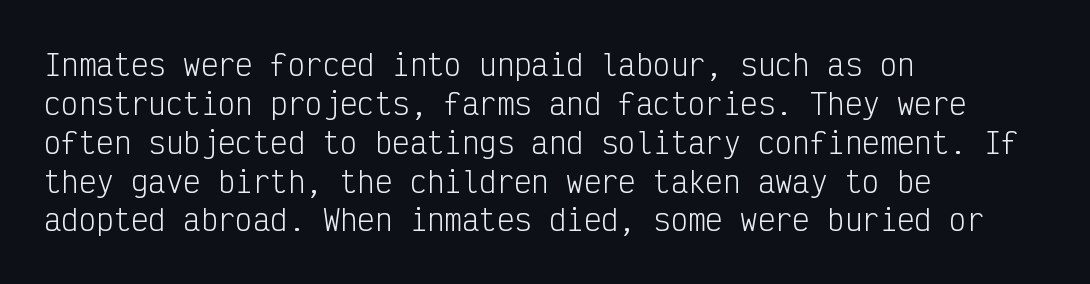
The typeface chosen for these lines omits serifs. The passage shown is not underscored anywhere. Think standard paragraph weight, or any step lighter than that. Reading down the block, your eye returns to a fixed left position each line.
